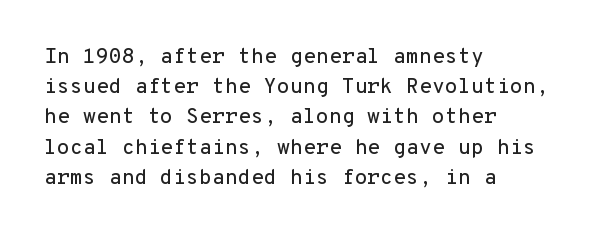
{"italic": "no", "underline": "no", "align": "left", "line_spacing": "normal", "line_spacing_ratio": 1.44, "letter_spacing": "normal", "letter_spacing_em": 0.0, "glyph_px": 21}
